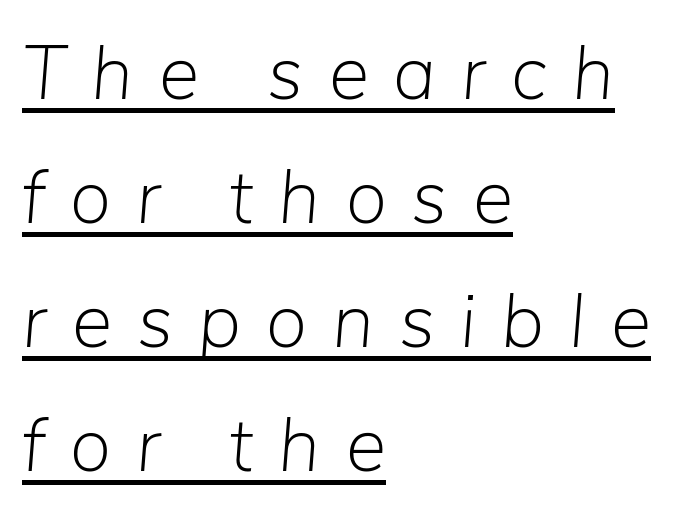
{"italic": "yes", "lean": "right", "slant_degrees": 5, "bold": "no", "weight": "light", "width": "normal", "stroke_contrast": "low", "x_height": "medium", "monospaced": "no", "underline": "yes", "align": "left", "line_spacing": "normal", "line_spacing_ratio": 1.63, "letter_spacing": "wide", "letter_spacing_em": 0.33, "glyph_px": 76}
